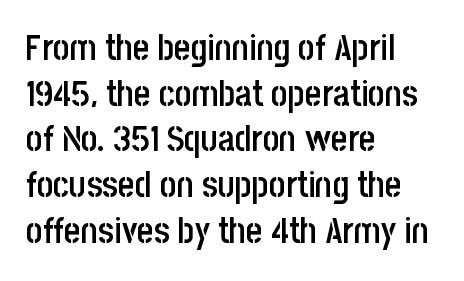
Q: Is the text bold? A: Semi-bold.
Q: Is the text italic (slanted)? A: No, it is upright.
Q: Is the typeface a serif or a sans-serif typeface? A: Sans-serif.
Q: Is the text underlined? A: No.
Q: How is the paragraph aligned? A: Left-aligned.
Q: Is the spacing between letters normal or unusually wide? A: Normal.
Q: Is the spacing between lines tight, normal or loose? A: Normal.
Q: Width (condensed, normal, or wide)? A: Condensed.
Q: Stroke contrast? A: Low.
Q: x-height? A: Large.
Q: Monospaced? A: No.
